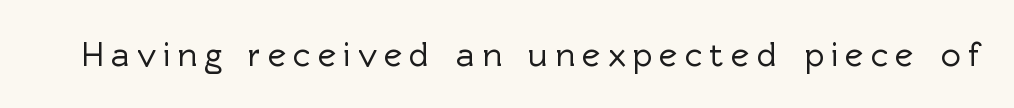
{"serif": "no", "italic": "no", "width": "normal", "x_height": "medium", "monospaced": "no", "underline": "no", "letter_spacing": "wide", "letter_spacing_em": 0.2, "glyph_px": 35}
